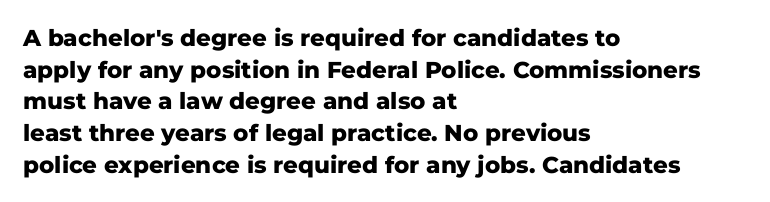
{"italic": "no", "bold": "yes", "underline": "no", "align": "left", "line_spacing": "normal", "line_spacing_ratio": 1.38, "letter_spacing": "normal", "letter_spacing_em": 0.0, "glyph_px": 23}
